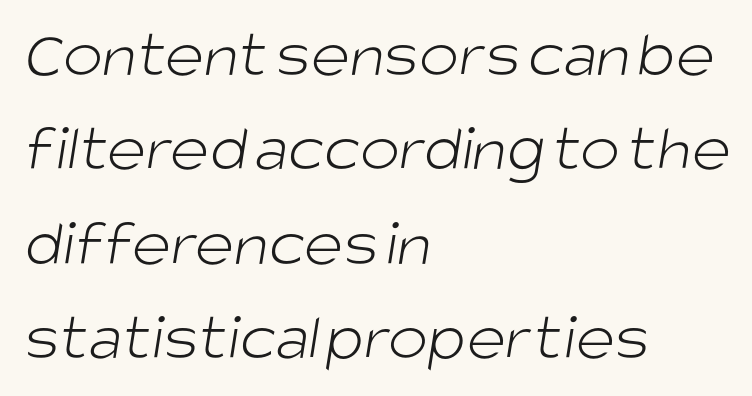
Q: Is the text bold? A: No.
Q: Is the typeface a serif or a sans-serif typeface? A: Sans-serif.
Q: Is the text underlined? A: No.
Q: How is the paragraph aligned? A: Left-aligned.
Q: Is the spacing between letters normal or unusually wide? A: Normal.
Q: Is the spacing between lines tight, normal or loose? A: Normal.
Q: Width (condensed, normal, or wide)? A: Normal.
Q: Stroke contrast? A: Low.
Q: x-height? A: Large.
Q: Monospaced? A: No.
